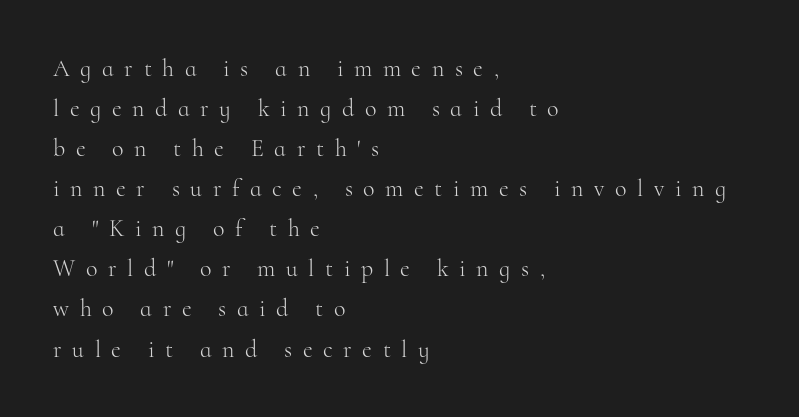
Q: Is the text bold? A: No.
Q: Is the text italic (slanted)? A: No, it is upright.
Q: Is the text underlined? A: No.
Q: How is the paragraph aligned? A: Left-aligned.
Q: Is the spacing between letters normal or unusually wide? A: Unusually wide.
Q: Is the spacing between lines tight, normal or loose? A: Normal.
